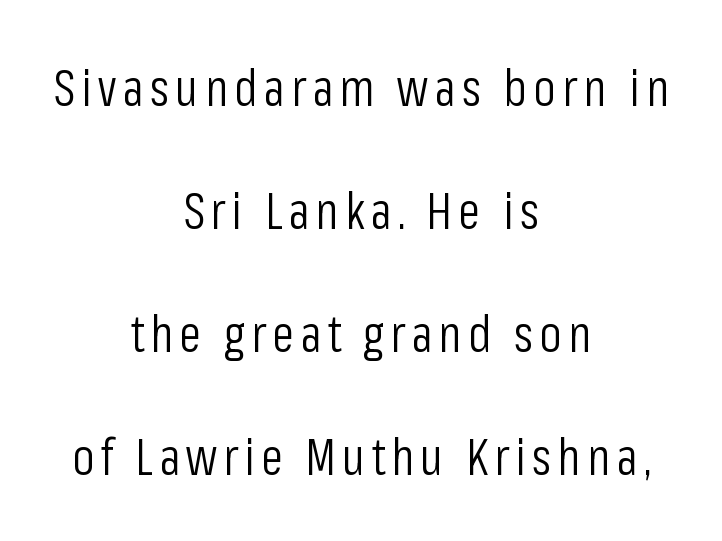
The image shows 51 px light, condensed sans-serif type, upright; set centered, loose line spacing (2.41x), not underlined; low stroke contrast and a medium x-height.
